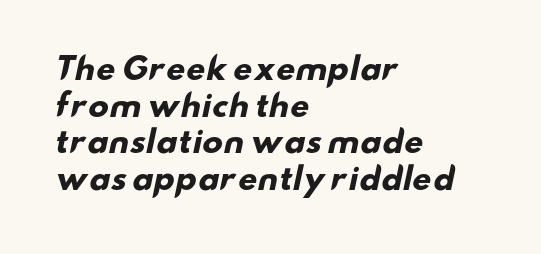
Q: Is the text bold? A: Yes.
Q: Is the typeface a serif or a sans-serif typeface? A: Sans-serif.
Q: Is the text underlined? A: No.
Q: How is the paragraph aligned? A: Left-aligned.
Q: Is the spacing between letters normal or unusually wide? A: Normal.
Q: Width (condensed, normal, or wide)? A: Wide.
Q: Stroke contrast? A: Low.
Q: x-height? A: Small.
Q: Monospaced? A: No.
